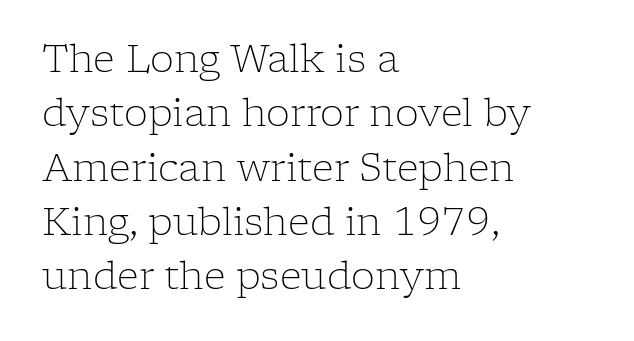
This sample uses plain, unmodified letter spacing. A clean baseline with only descenders dipping below it. Vertical spacing — default. Little horizontal feet cap the strokes, marking this as serif type.
